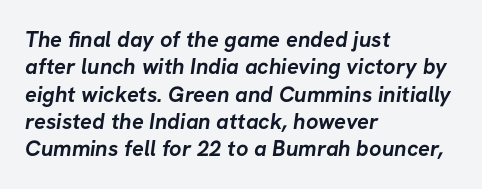
Does extra space separate the letters? No, they use regular spacing. Stroke thickness is high; the sample reads as a true bold. The paragraph shown leans on its left margin. This rendering features lettering with no underline.
